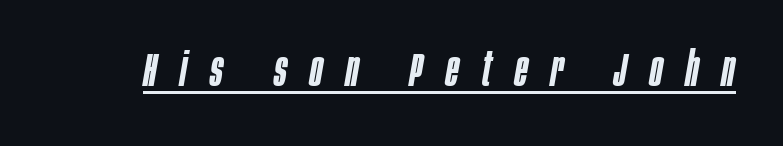
Q: Is the text bold? A: Semi-bold.
Q: Is the text italic (slanted)? A: Yes, it leans right by about 10 degrees.
Q: Is the text underlined? A: Yes.
Q: Is the spacing between letters normal or unusually wide? A: Unusually wide.
Q: Width (condensed, normal, or wide)? A: Condensed.
Q: Stroke contrast? A: Low.
Q: x-height? A: Large.
Q: Monospaced? A: No.
